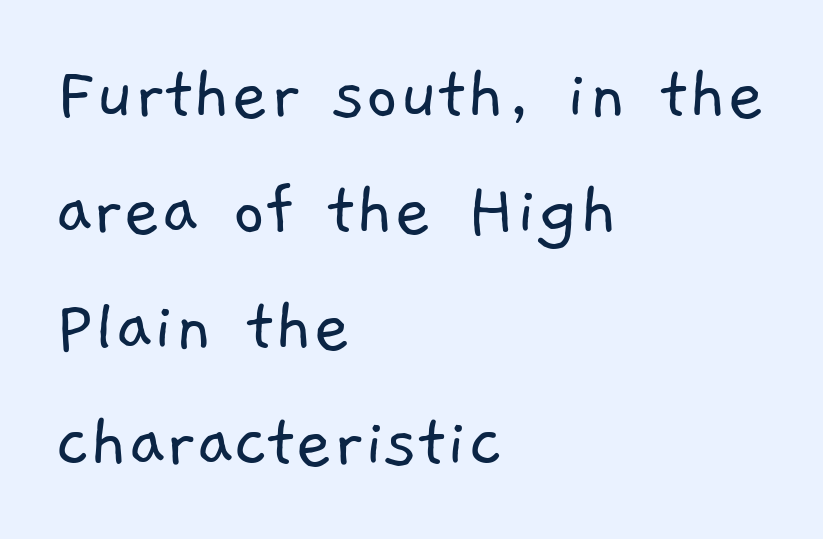
Q: Is the text bold? A: No.
Q: Is the typeface a serif or a sans-serif typeface? A: Sans-serif.
Q: Is the text underlined? A: No.
Q: How is the paragraph aligned? A: Left-aligned.
Q: Is the spacing between letters normal or unusually wide? A: Normal.
Q: Is the spacing between lines tight, normal or loose? A: Normal.
Q: Width (condensed, normal, or wide)? A: Normal.
Q: Stroke contrast? A: Low.
Q: x-height? A: Medium.
Q: Monospaced? A: No.
